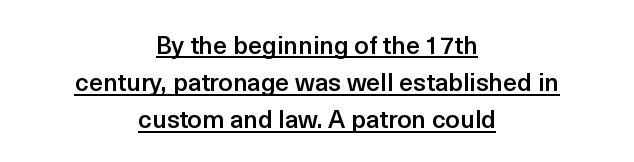
Q: Is the text bold? A: Semi-bold.
Q: Is the text italic (slanted)? A: No, it is upright.
Q: Is the text underlined? A: Yes.
Q: How is the paragraph aligned? A: Centered.
Q: Is the spacing between letters normal or unusually wide? A: Normal.
Q: Is the spacing between lines tight, normal or loose? A: Normal.
